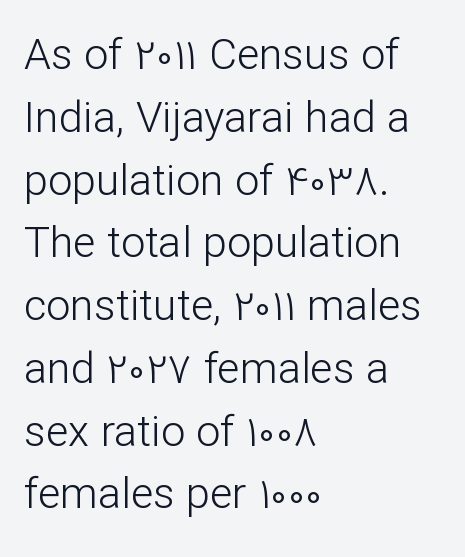
Bold? No — there's no thickening of the strokes. No italicization has been applied; the sample stays upright. Beneath every word, the page is bare. The designer went with a sans here, leaving each stem footless. Tracking here is standard; glyphs follow each other at the usual distance. The paragraph has a hard left edge and a soft right edge.
